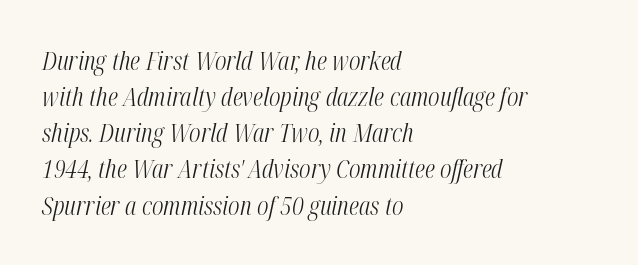
What's the leading like? Ordinary, nothing unusual. The paragraph has a hard left edge and a soft right edge. The glyphs look as if they've been sheared to an angle. The space beneath each line is pristine and unruled. Tracking value appears to be zero — textbook default spacing. Each stroke keeps to a modest, everyday thickness or less.
